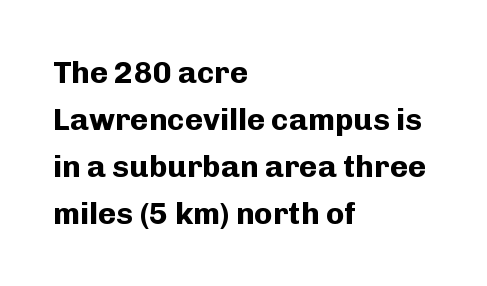
The face used here is proportionally spaced, like ordinary book or web type. Underlining? Definitely not there. The characters look thick and weighty, a clear bold. Characters follow at the spacing the type designer built in. Reading down the block, your eye returns to a fixed left position each line.
